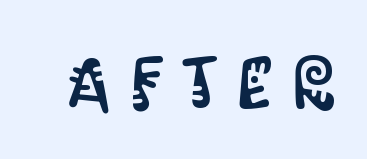
Q: Is the text italic (slanted)? A: No, it is upright.
Q: Is the typeface a serif or a sans-serif typeface? A: Sans-serif.
Q: Is the text underlined? A: No.
Q: Is the spacing between letters normal or unusually wide? A: Unusually wide.
Q: Width (condensed, normal, or wide)? A: Condensed.
Q: Stroke contrast? A: Medium.
Q: x-height? A: Large.
Q: Monospaced? A: No.
